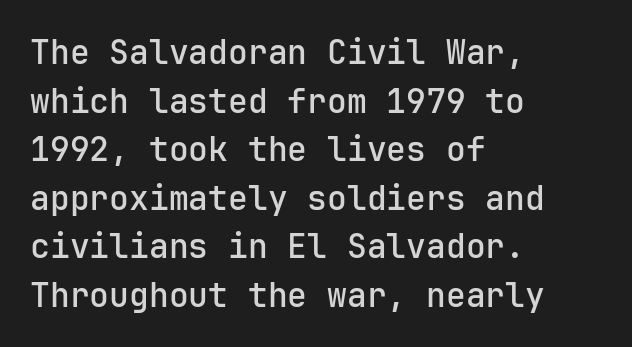
{"serif": "no", "italic": "no", "width": "normal", "stroke_contrast": "low", "x_height": "medium", "monospaced": "yes", "underline": "no", "align": "left", "line_spacing": "normal", "line_spacing_ratio": 1.47, "letter_spacing": "normal", "letter_spacing_em": 0.0, "glyph_px": 33}
